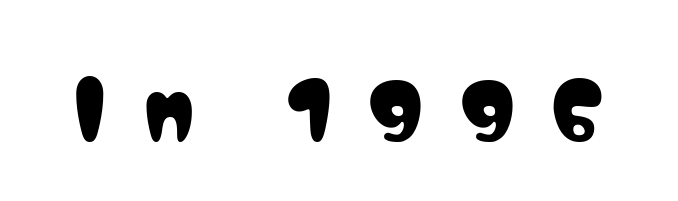
Q: Is the text italic (slanted)? A: No, it is upright.
Q: Is the typeface a serif or a sans-serif typeface? A: Sans-serif.
Q: Is the text underlined? A: No.
Q: Is the spacing between letters normal or unusually wide? A: Unusually wide.
Q: Width (condensed, normal, or wide)? A: Condensed.
Q: Stroke contrast? A: Low.
Q: x-height? A: Medium.
Q: Monospaced? A: No.
